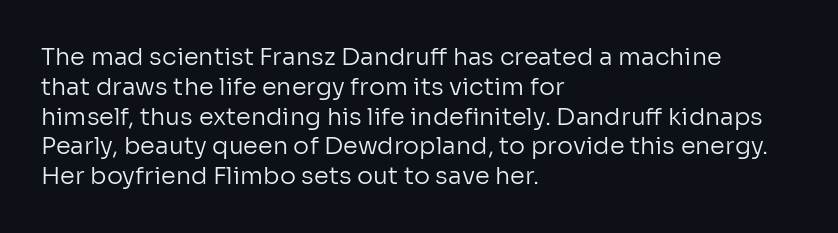
If you drew a line through each stem, it would be perfectly vertical. Tracking value appears to be zero — textbook default spacing. The rag falls on the right side of this text block. The face looks like a standard text weight, possibly lighter. The string is rendered with underlining switched off.
